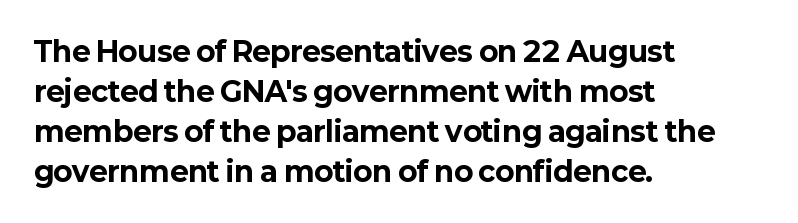
The image shows 28 px bold sans-serif type, upright; set left-aligned, normal line spacing (1.43x), normal letter spacing, not underlined; low stroke contrast and a medium x-height.
